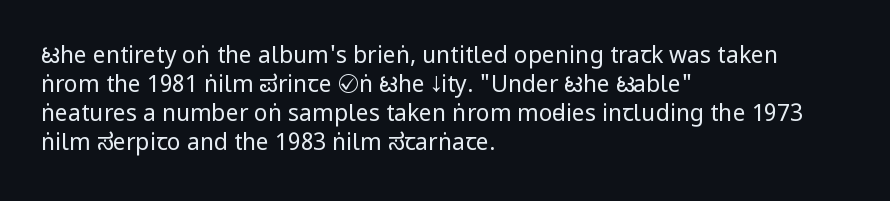
Q: Is the text bold? A: No.
Q: Is the text italic (slanted)? A: No, it is upright.
Q: Is the text underlined? A: No.
Q: How is the paragraph aligned? A: Left-aligned.
Q: Is the spacing between letters normal or unusually wide? A: Normal.
Q: Is the spacing between lines tight, normal or loose? A: Normal.
